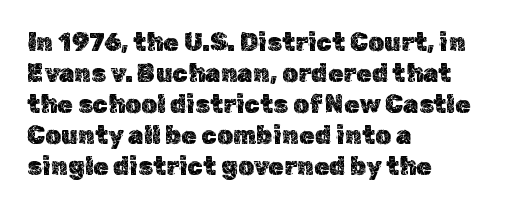
The image shows 25 px text type, upright; set left-aligned, line spacing 1.24x, normal letter spacing, not underlined.
